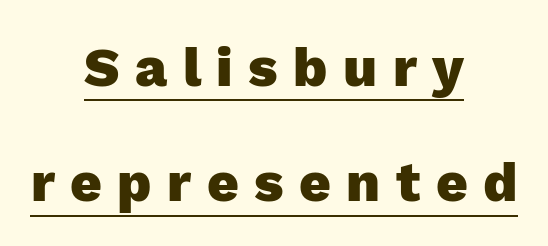
The image shows 55 px heavy sans-serif type, upright; set centered, loose line spacing (2.1x), unusually wide letter spacing (+0.28 em), underlined; a medium x-height.
